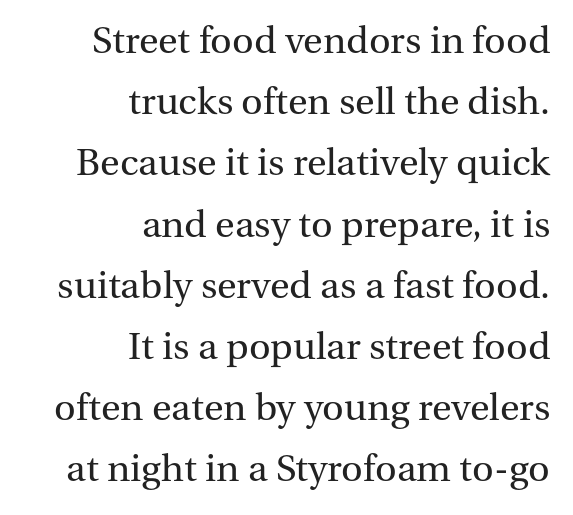
Q: Is the text bold? A: No.
Q: Is the text italic (slanted)? A: No, it is upright.
Q: Is the typeface a serif or a sans-serif typeface? A: Serif.
Q: Is the text underlined? A: No.
Q: How is the paragraph aligned? A: Right-aligned.
Q: Is the spacing between letters normal or unusually wide? A: Normal.
Q: Is the spacing between lines tight, normal or loose? A: Normal.
Q: Width (condensed, normal, or wide)? A: Normal.
Q: Stroke contrast? A: Medium.
Q: x-height? A: Medium.
Q: Monospaced? A: No.
